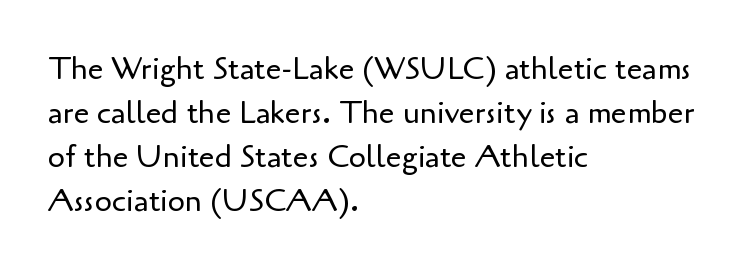
Q: Is the text bold? A: No.
Q: Is the text italic (slanted)? A: No, it is upright.
Q: Is the typeface a serif or a sans-serif typeface? A: Sans-serif.
Q: Is the text underlined? A: No.
Q: How is the paragraph aligned? A: Left-aligned.
Q: Is the spacing between letters normal or unusually wide? A: Normal.
Q: Is the spacing between lines tight, normal or loose? A: Normal.
Q: Width (condensed, normal, or wide)? A: Normal.
Q: Stroke contrast? A: Low.
Q: x-height? A: Small.
Q: Monospaced? A: No.
